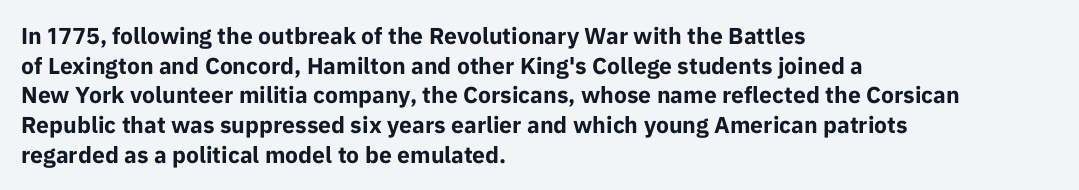
Is there any slant? The stems are plumb. Nothing unusual about the tracking: characters are spaced as the font intends. These words are printed bold, with thick strokes throughout. Evenly set lines give the paragraph a standard silhouette.
